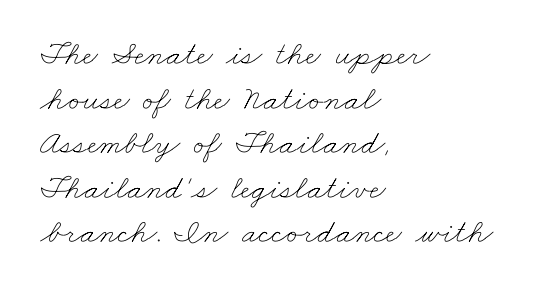
Q: Is the text bold? A: No.
Q: Is the text underlined? A: No.
Q: How is the paragraph aligned? A: Left-aligned.
Q: Is the spacing between letters normal or unusually wide? A: Normal.
Q: Is the spacing between lines tight, normal or loose? A: Normal.
Q: Width (condensed, normal, or wide)? A: Wide.
Q: Stroke contrast? A: Low.
Q: x-height? A: Small.
Q: Monospaced? A: No.
